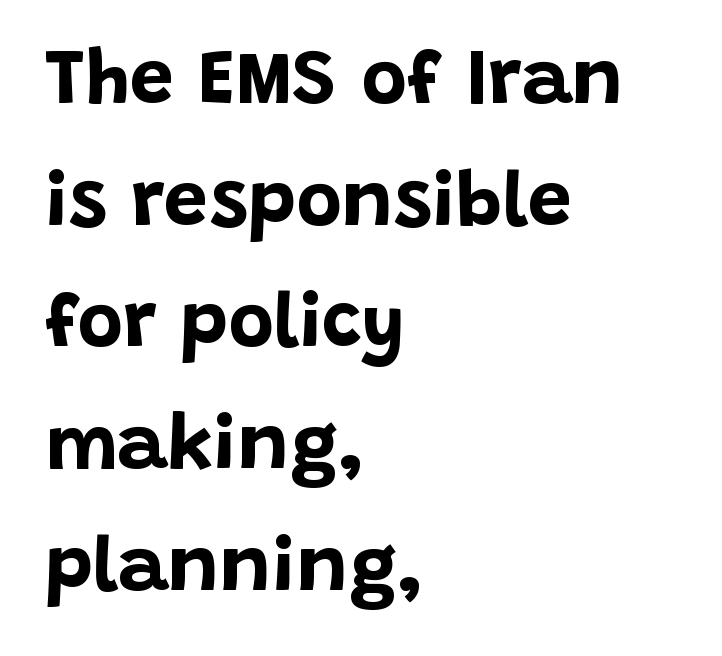
Varying glyph widths throughout — classic text-font behaviour. Leading: standard. It's the straight-up-and-down kind of type. Plain, unruled lines of type.
